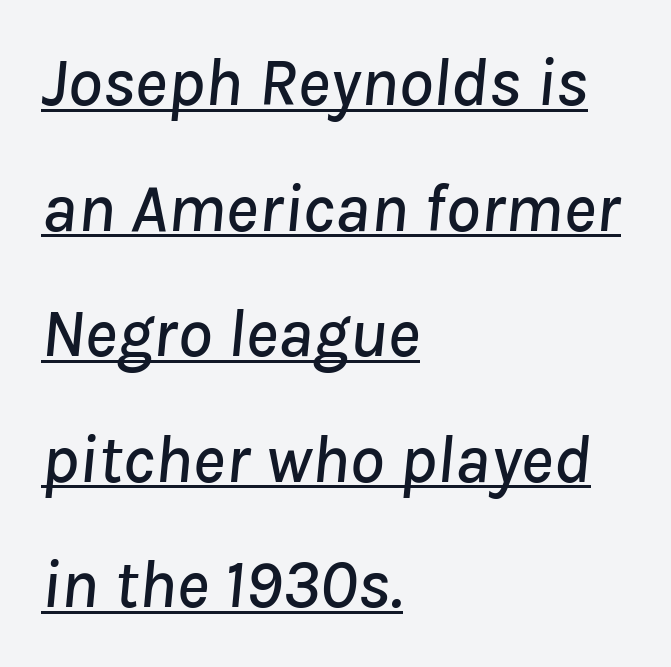
The lines are quadded left. The passage shown is underscored from start to finish. The face used here is rendered with its standard letterfit. Quick note: italic. A typesetter would call this proportional, since set widths differ per character.
